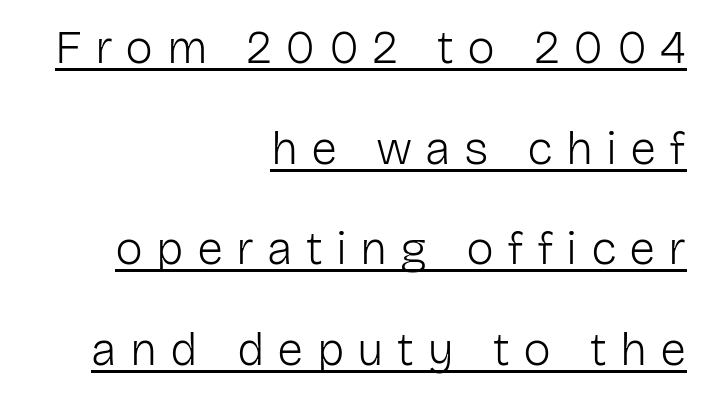
The image shows 47 px light sans-serif type, upright; set right-aligned, loose line spacing (2.14x), unusually wide letter spacing (+0.28 em), underlined; low stroke contrast and a medium x-height.
